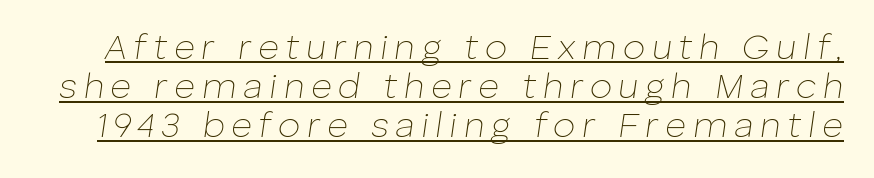
Characters are canted at an angle relative to the baseline's perpendicular. Underline: present. These lines are rendered in a variable-pitch font. The vertical gap from one line to the next is small.
